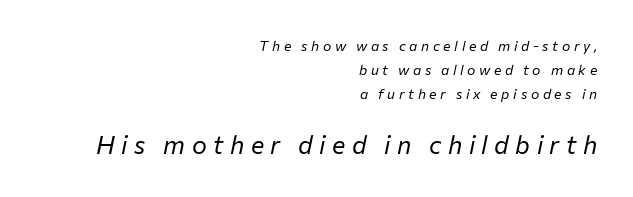
The image shows 25 px text type, italic (leaning right); set right-aligned, line spacing 1.72x, unusually wide letter spacing (+0.26 em), not underlined; the second (bottom) block is 1.79x larger.
